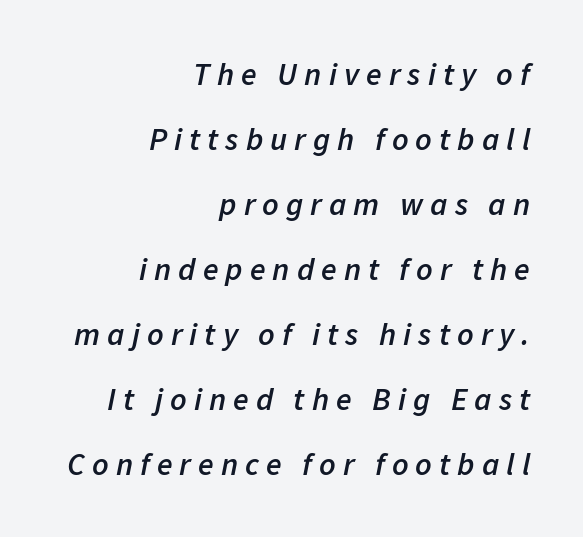
The typesetter chose a ragged-left arrangement here. Is there much room between lines? Yes — plenty of vertical air separates them. Think of a printed novel: that variable character pitch is what you see here. Display-style spreading of the glyphs; the letterfit is very open. The strip under each line holds only bare page.
